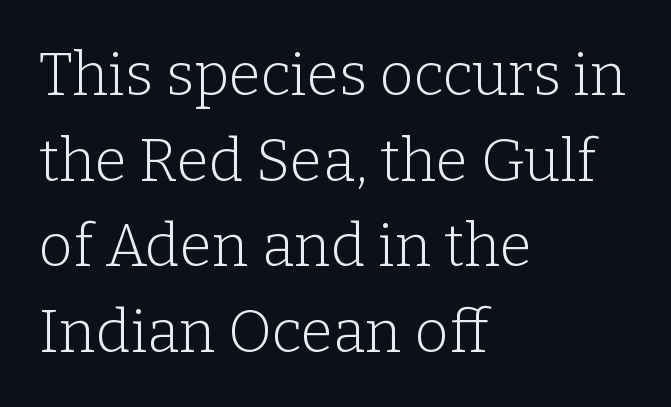
The baseline area is clear. Tall strokes in this sample are plumb rather than angled. Unbolded letterforms with no extra heft. Nobody touched the tracking dial on this one.
